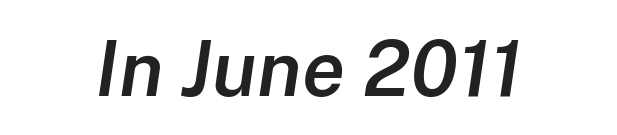
The image shows 78 px semibold type, italic (leaning right); set centered, normal letter spacing, not underlined; low stroke contrast and a medium x-height.
